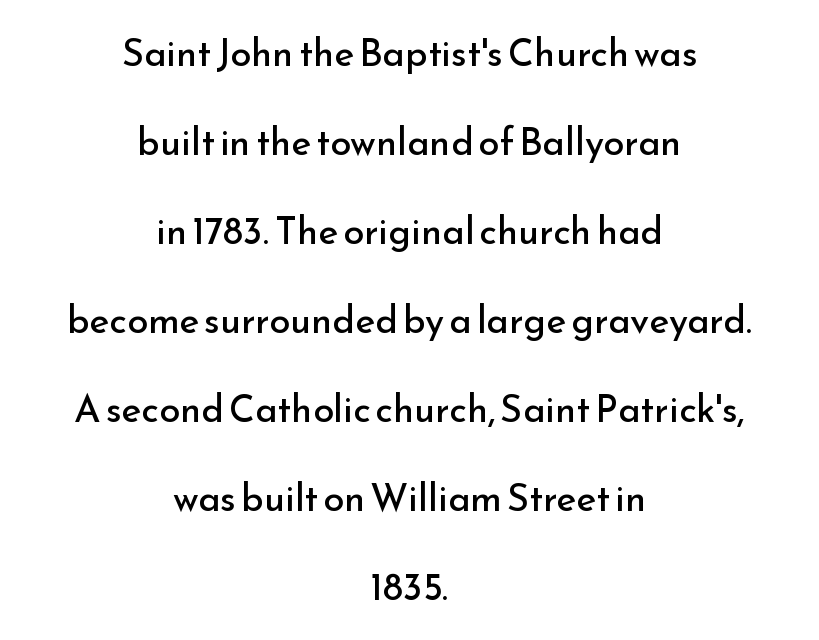
The image shows 38 px regular-weight sans-serif type, upright; set centered, loose line spacing (2.34x), normal letter spacing, not underlined; low stroke contrast and a small x-height.
